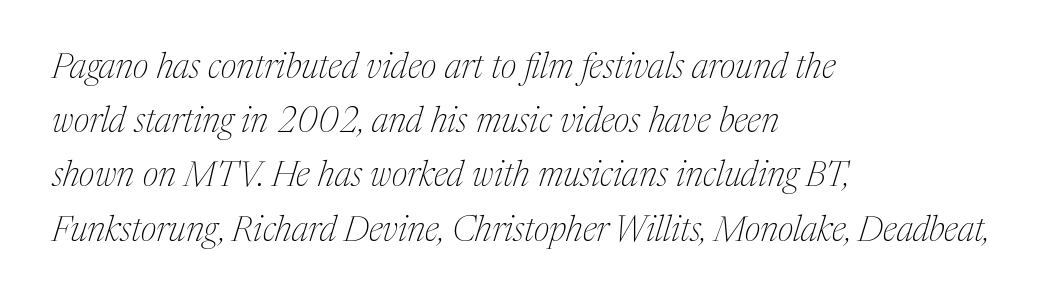
{"serif": "yes", "italic": "yes", "lean": "right", "slant_degrees": 17, "bold": "no", "weight": "thin", "width": "normal", "stroke_contrast": "medium", "x_height": "medium", "monospaced": "no", "underline": "no", "align": "left", "line_spacing": "normal", "line_spacing_ratio": 1.55, "letter_spacing": "normal", "letter_spacing_em": 0.0, "glyph_px": 35}
